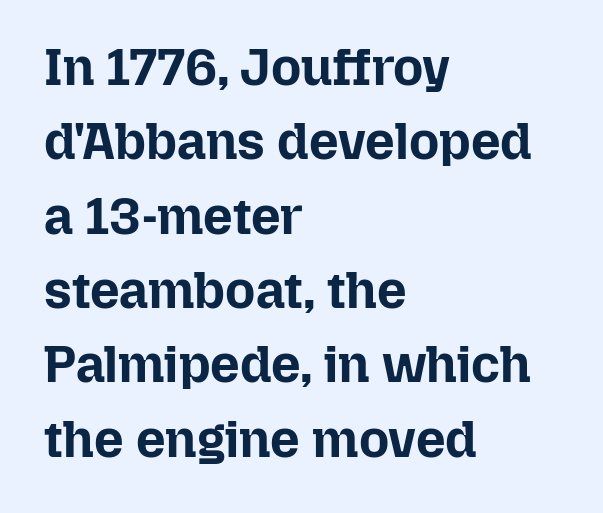
Letters rest on an invisible, unmarked baseline. Does the lettering tilt? It doesn't — this is upright. Between one letter and the next there's only the usual sliver of space. The passage is arranged the way most books set body copy — flush left.
